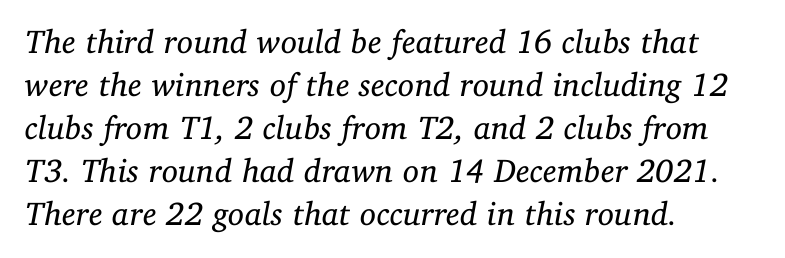
Q: Is the text bold? A: No.
Q: Is the text italic (slanted)? A: Yes, it leans right by about 11 degrees.
Q: Is the typeface a serif or a sans-serif typeface? A: Serif.
Q: Is the text underlined? A: No.
Q: How is the paragraph aligned? A: Left-aligned.
Q: Is the spacing between letters normal or unusually wide? A: Normal.
Q: Is the spacing between lines tight, normal or loose? A: Normal.
Q: Width (condensed, normal, or wide)? A: Normal.
Q: Stroke contrast? A: Low.
Q: x-height? A: Medium.
Q: Monospaced? A: No.
